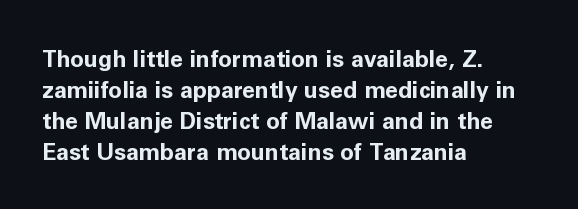
Q: Is the text bold? A: Yes.
Q: Is the text italic (slanted)? A: No, it is upright.
Q: Is the text underlined? A: No.
Q: How is the paragraph aligned? A: Left-aligned.
Q: Is the spacing between letters normal or unusually wide? A: Normal.
Q: Is the spacing between lines tight, normal or loose? A: Normal.
